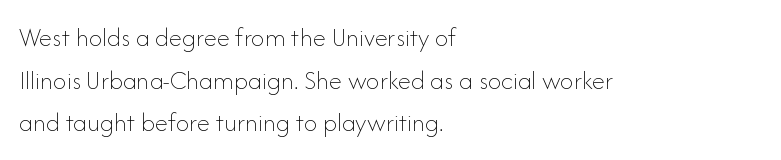
{"italic": "no", "bold": "no", "underline": "no", "align": "left", "line_spacing": "normal", "line_spacing_ratio": 1.58, "letter_spacing": "normal", "letter_spacing_em": 0.0, "glyph_px": 27}
